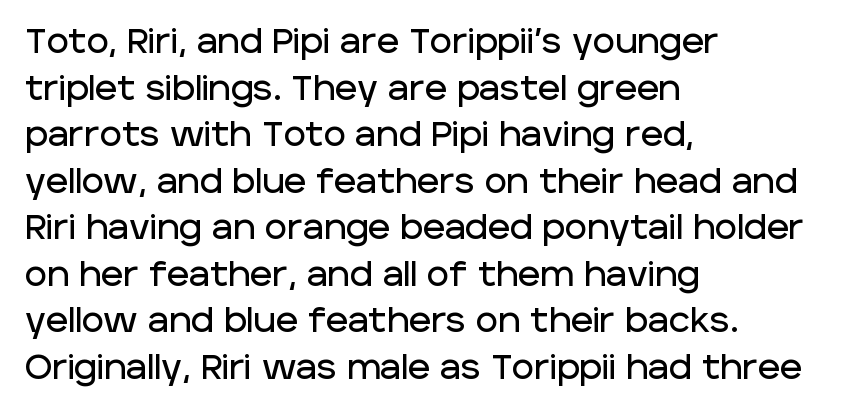
The image shows 34 px sans-serif type, upright; set left-aligned, normal line spacing (1.37x), normal letter spacing, not underlined; low stroke contrast and a large x-height.
